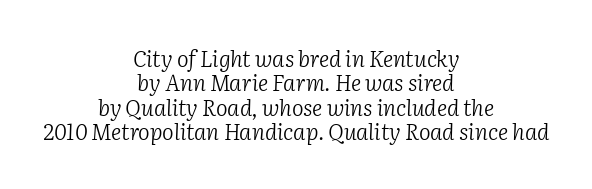
Casual observation: everything's sitting right in the middle. Nobody touched the tracking dial on this one. Students, observe: this is what under-led, compact text looks like. The specimen omits any rule beneath the text block's lines. Compared with ordinary roman type, these characters are visibly tilted. On a weight scale, this lands at 450 or below.
